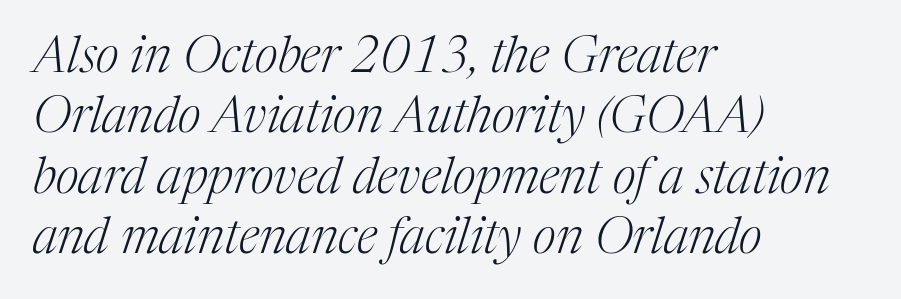
{"serif": "yes", "italic": "yes", "lean": "right", "slant_degrees": 17, "bold": "no", "weight": "light", "width": "normal", "stroke_contrast": "medium", "x_height": "medium", "monospaced": "no", "underline": "no", "align": "left", "line_spacing_ratio": 1.21, "letter_spacing": "normal", "letter_spacing_em": 0.0, "glyph_px": 50}
